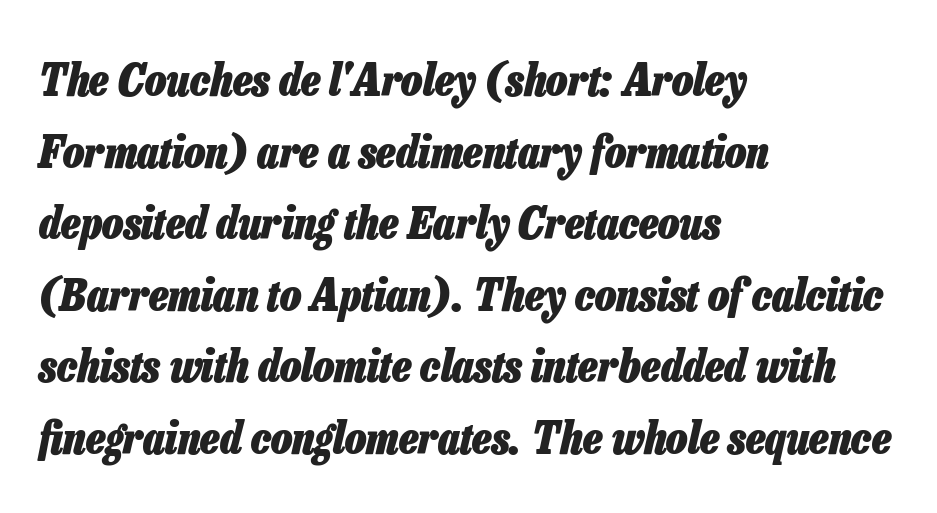
Line beginnings align vertically; line endings do not. Yep, that's italic — everything's leaning. How are the letters spaced? Ordinarily, with no added tracking. Rule under the text: the space is simply empty. This is heavy type, rendered in bold. Horizontal bands of white between lines are of average thickness.
